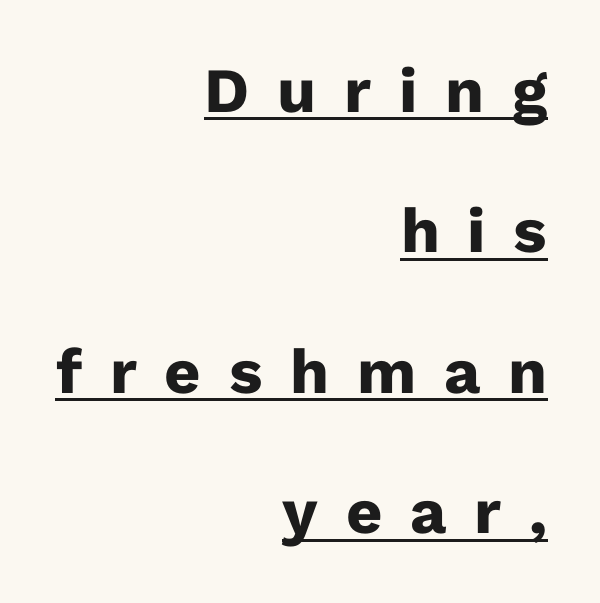
The image shows 63 px heavy sans-serif type, upright; set right-aligned, loose line spacing (2.23x), unusually wide letter spacing (+0.44 em), underlined; low stroke contrast and a medium x-height.
